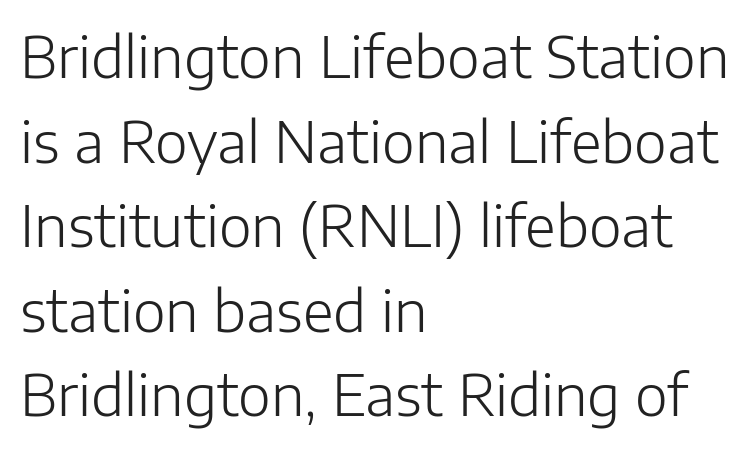
Each new line begins a customary step beneath the previous one. Characters remain perfectly vertical along every line. Tracking here is standard; glyphs follow each other at the usual distance. Anything drawn beneath the words? Only blank space.
